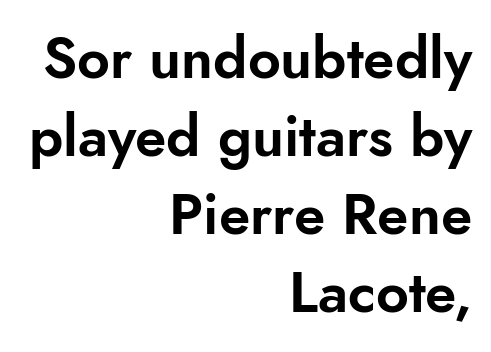
Q: Is the text italic (slanted)? A: No, it is upright.
Q: Is the typeface a serif or a sans-serif typeface? A: Sans-serif.
Q: Is the text underlined? A: No.
Q: How is the paragraph aligned? A: Right-aligned.
Q: Is the spacing between letters normal or unusually wide? A: Normal.
Q: Is the spacing between lines tight, normal or loose? A: Normal.
Q: Width (condensed, normal, or wide)? A: Normal.
Q: Stroke contrast? A: Low.
Q: x-height? A: Small.
Q: Monospaced? A: No.
